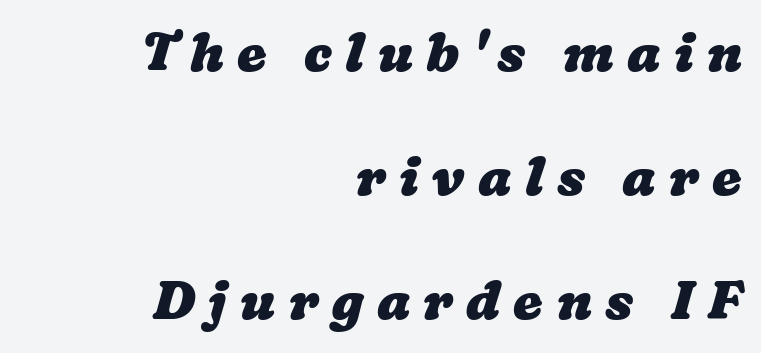
The image shows 53 px heavy, wide type; set right-aligned, loose line spacing (2.34x), unusually wide letter spacing (+0.25 em), not underlined; low stroke contrast and a medium x-height.
